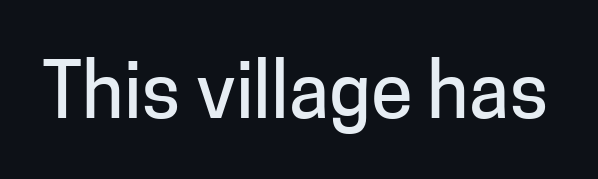
The image shows 76 px sans-serif type, upright; set normal letter spacing, not underlined; low stroke contrast and a medium x-height.
